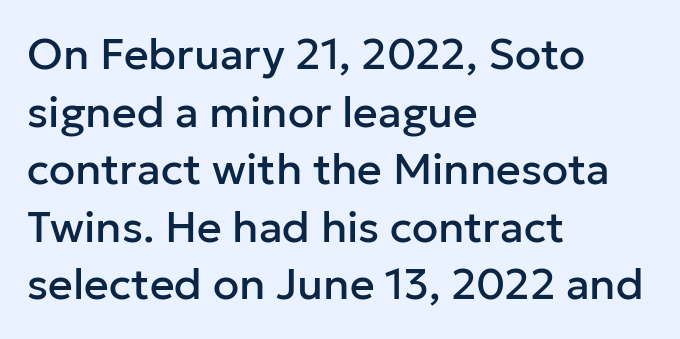
The image shows 43 px sans-serif type, upright; set left-aligned, normal line spacing (1.34x), normal letter spacing, not underlined; low stroke contrast and a medium x-height.
